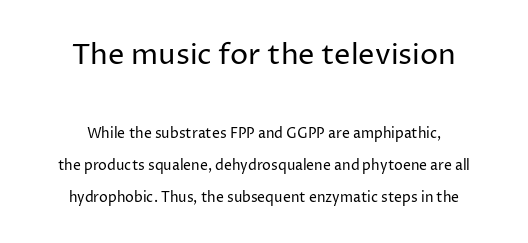
The typeface chosen for these lines omits serifs. Just letters on the line, the space beneath them empty. This block would shrink considerably if given ordinary leading; it's expanded now. Which chunk is bigger? The first one — the top block dwarfs the bottom. Default kerning and tracking; the words read as compact shapes. This sample is center-justified, so both line endings float freely.
